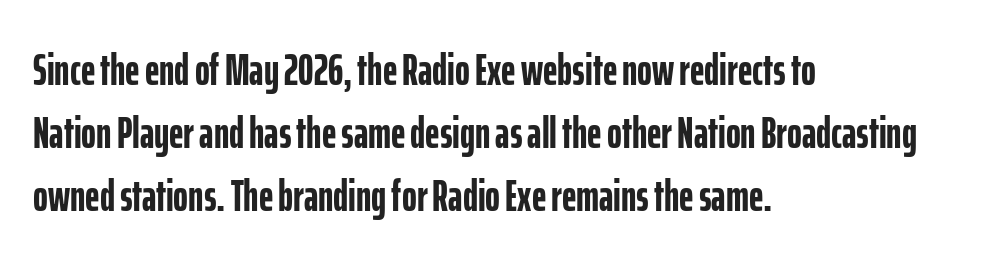
The image shows 45 px semibold, condensed sans-serif type, upright; set left-aligned, normal line spacing (1.4x), normal letter spacing, not underlined; low stroke contrast and a medium x-height.
